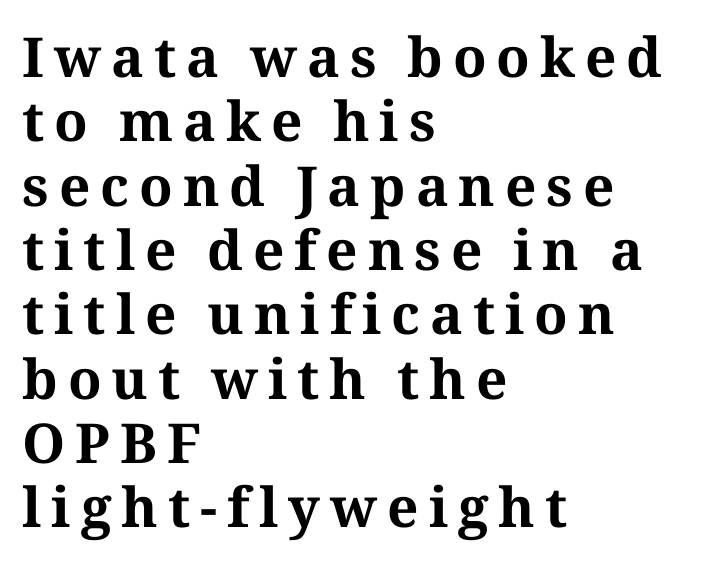
Teacher's note: observe the even left margin — that is flush-left alignment. The rendering uses a bold face; every stroke is thick and dark. The letters stand straight up with perfectly vertical stems. Descenders are the only things crossing below the line. Is this a sans? No — the strokes have serifs.
